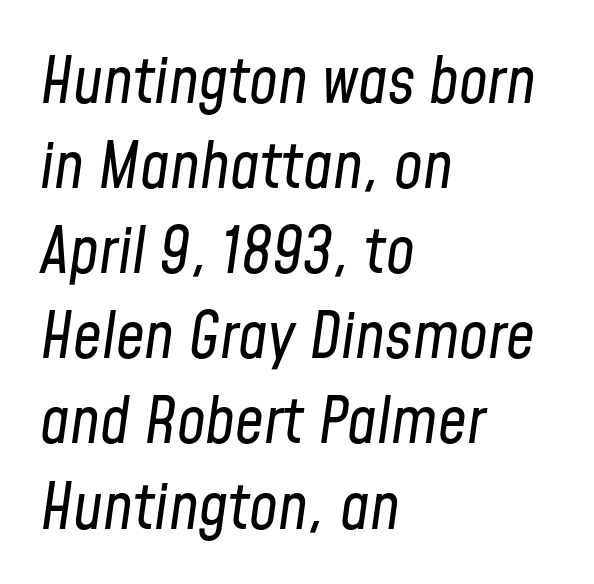
{"italic": "yes", "lean": "right", "slant_degrees": 8, "bold": "no", "weight": "regular", "width": "condensed", "stroke_contrast": "low", "x_height": "medium", "monospaced": "no", "underline": "no", "align": "left", "line_spacing": "normal", "line_spacing_ratio": 1.33, "letter_spacing": "normal", "letter_spacing_em": 0.0, "glyph_px": 64}
